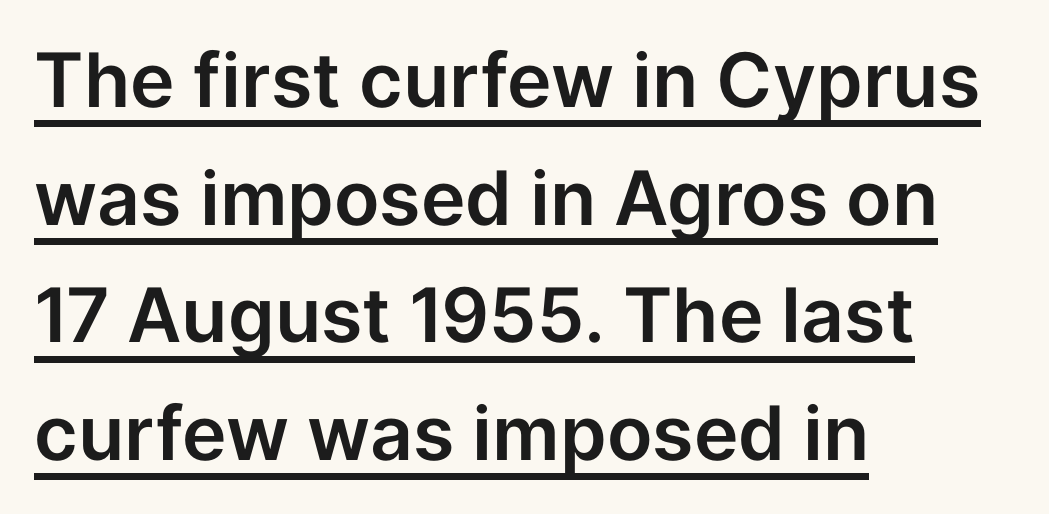
Line starts are locked; line ends wander. Nope, no serifs anywhere on these letters. This sample uses an upright cut, with every glyph sitting square on the baseline. The rendering uses a moderate line-height, typical for paragraphs. You could call the tracking neutral — neither tight nor loose.
